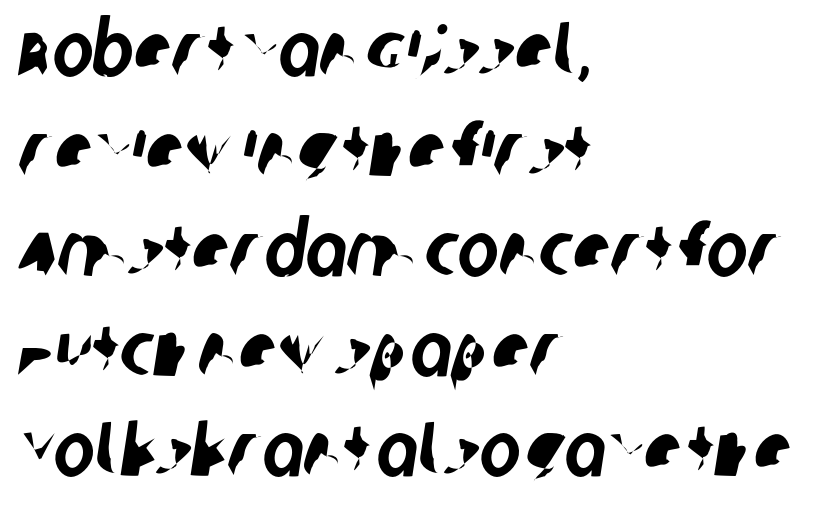
Q: Is the typeface a serif or a sans-serif typeface? A: Sans-serif.
Q: Is the text underlined? A: No.
Q: How is the paragraph aligned? A: Left-aligned.
Q: Is the spacing between letters normal or unusually wide? A: Normal.
Q: Is the spacing between lines tight, normal or loose? A: Normal.
Q: Width (condensed, normal, or wide)? A: Condensed.
Q: Stroke contrast? A: Low.
Q: x-height? A: Large.
Q: Monospaced? A: No.
